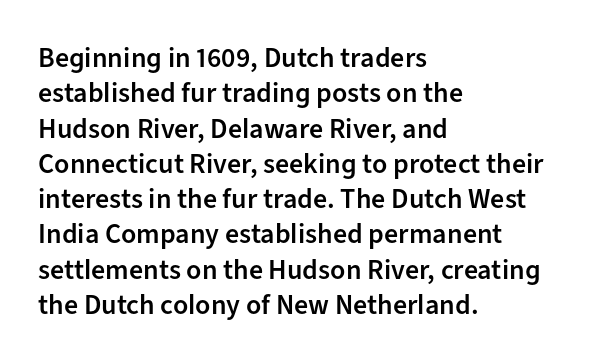
Q: Is the text bold? A: Semi-bold.
Q: Is the text italic (slanted)? A: No, it is upright.
Q: Is the typeface a serif or a sans-serif typeface? A: Sans-serif.
Q: Is the text underlined? A: No.
Q: How is the paragraph aligned? A: Left-aligned.
Q: Is the spacing between letters normal or unusually wide? A: Normal.
Q: Is the spacing between lines tight, normal or loose? A: Normal.
Q: Width (condensed, normal, or wide)? A: Normal.
Q: Stroke contrast? A: Low.
Q: x-height? A: Medium.
Q: Monospaced? A: No.
